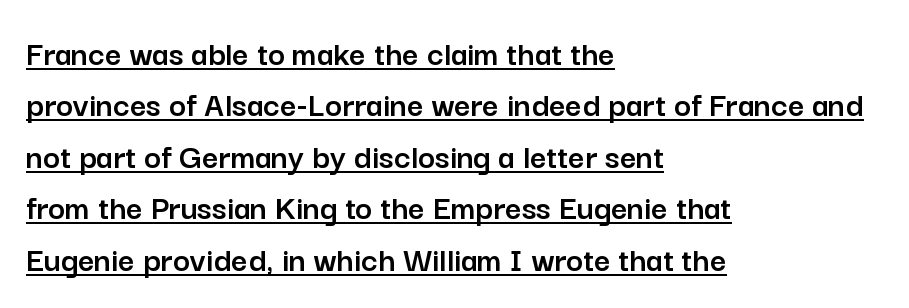
Q: Is the text italic (slanted)? A: No, it is upright.
Q: Is the typeface a serif or a sans-serif typeface? A: Sans-serif.
Q: Is the text underlined? A: Yes.
Q: How is the paragraph aligned? A: Left-aligned.
Q: Is the spacing between letters normal or unusually wide? A: Normal.
Q: Is the spacing between lines tight, normal or loose? A: Normal.
Q: Width (condensed, normal, or wide)? A: Normal.
Q: Stroke contrast? A: Low.
Q: x-height? A: Medium.
Q: Monospaced? A: No.
